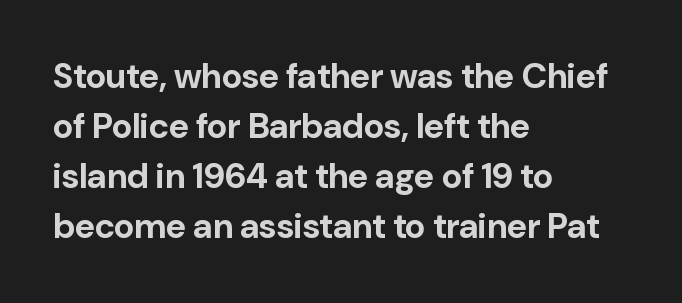
If you drew a line through each stem, it would be perfectly vertical. Is the letter spacing exaggerated? No — it looks like the ordinary default. Visually the block forms a straight wall on the left and a jagged coastline on the right. Are there feet on the stems? There aren't — it's a sans. The rendering uses a bold face; every stroke is thick and dark. Here the designer chose a conventional face with non-uniform glyph widths.
